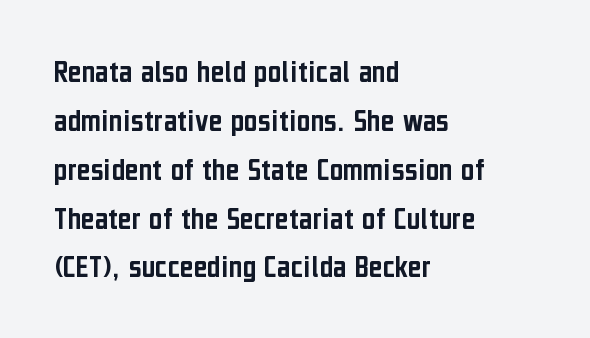
The tracking reads as untouched default to a designer's eye. Decoration check: the copy has no underline. Ascenders rise straight up at ninety degrees. The compositor pushed each line to the left boundary.
